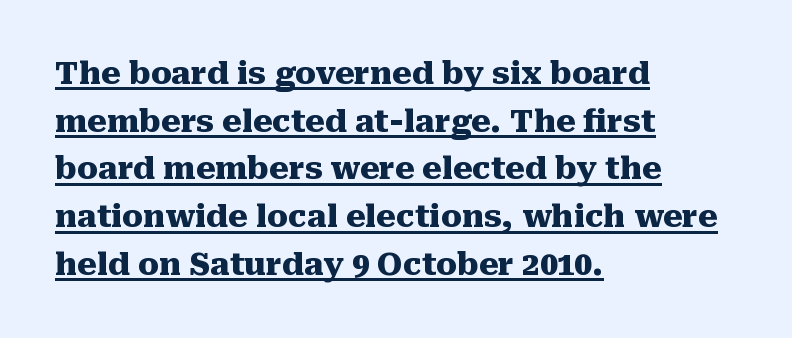
The image shows 31 px heavy serif type, upright; set left-aligned, normal line spacing (1.54x), normal letter spacing, underlined; medium stroke contrast and a medium x-height.
